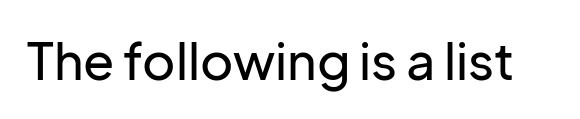
{"serif": "no", "italic": "no", "width": "normal", "stroke_contrast": "low", "x_height": "medium", "monospaced": "no", "underline": "no", "letter_spacing": "normal", "letter_spacing_em": 0.0, "glyph_px": 51}
